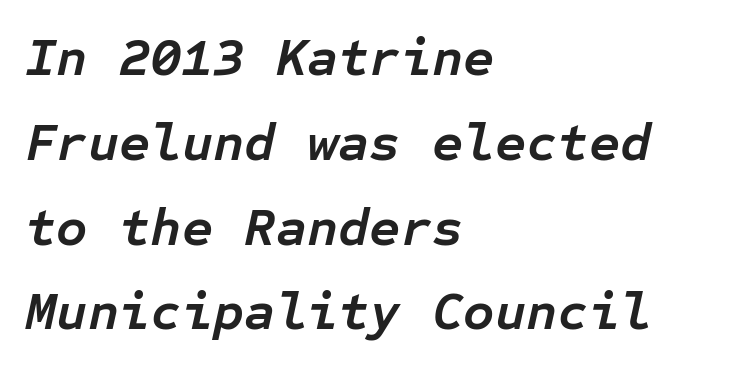
Q: Is the text bold? A: Yes.
Q: Is the text italic (slanted)? A: Yes, it leans right by about 12 degrees.
Q: Is the text underlined? A: No.
Q: How is the paragraph aligned? A: Left-aligned.
Q: Is the spacing between letters normal or unusually wide? A: Normal.
Q: Is the spacing between lines tight, normal or loose? A: Normal.
Q: Width (condensed, normal, or wide)? A: Normal.
Q: Stroke contrast? A: Low.
Q: x-height? A: Medium.
Q: Monospaced? A: Yes.
